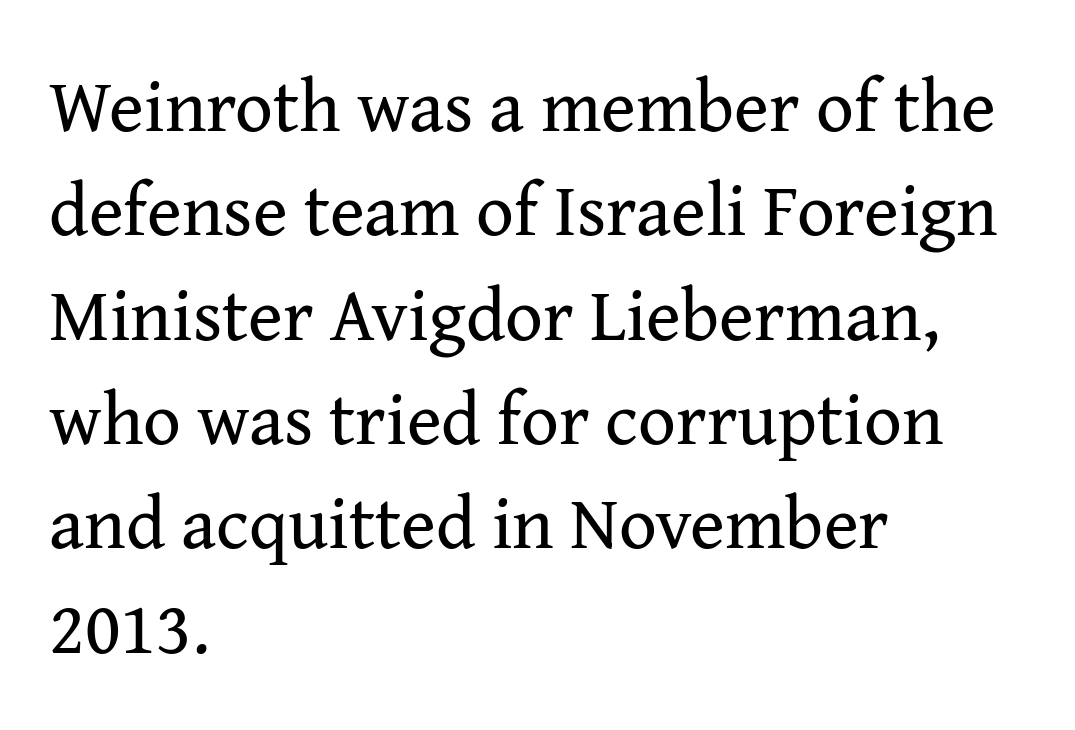
The tracking reads as untouched default to a designer's eye. Is this a fixed-width face? No — the glyphs have proportional, varying widths. Is there any slant? The stems are plumb. Classification — serif. Compared with a centered layout, this one pins lines to the left instead. The font is comparable to plain body text, perhaps lighter.
